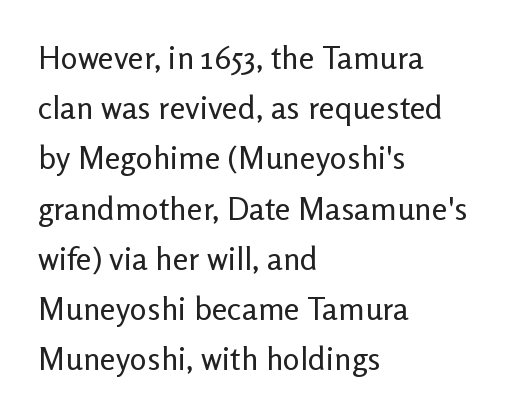
The image shows 32 px regular-weight sans-serif type, upright; set left-aligned, normal line spacing (1.57x), normal letter spacing, not underlined; low stroke contrast and a medium x-height.
